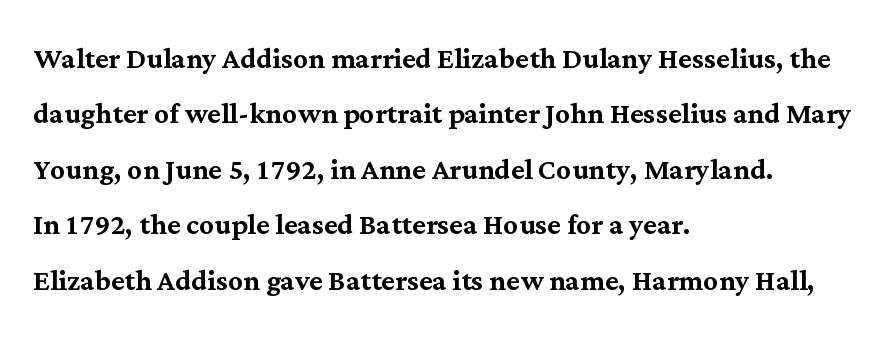
{"serif": "yes", "italic": "no", "width": "normal", "stroke_contrast": "medium", "x_height": "medium", "monospaced": "no", "underline": "no", "align": "left", "line_spacing": "normal", "line_spacing_ratio": 1.5, "letter_spacing": "normal", "letter_spacing_em": 0.0, "glyph_px": 37}
